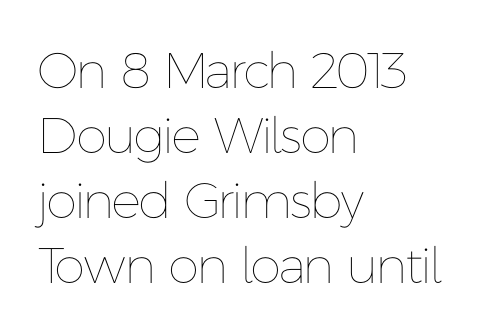
Q: Is the text bold? A: No.
Q: Is the text italic (slanted)? A: No, it is upright.
Q: Is the text underlined? A: No.
Q: How is the paragraph aligned? A: Left-aligned.
Q: Is the spacing between letters normal or unusually wide? A: Normal.
Q: Is the spacing between lines tight, normal or loose? A: Normal.
Q: Width (condensed, normal, or wide)? A: Normal.
Q: Stroke contrast? A: Low.
Q: x-height? A: Medium.
Q: Monospaced? A: No.
